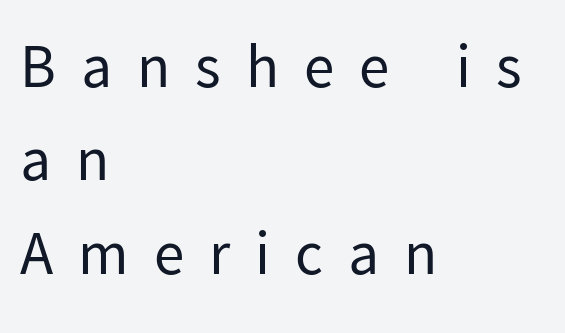
{"serif": "no", "italic": "no", "bold": "no", "weight": "regular", "width": "normal", "stroke_contrast": "low", "x_height": "medium", "monospaced": "no", "underline": "no", "align": "left", "line_spacing": "normal", "line_spacing_ratio": 1.53, "letter_spacing": "wide", "letter_spacing_em": 0.41, "glyph_px": 61}
